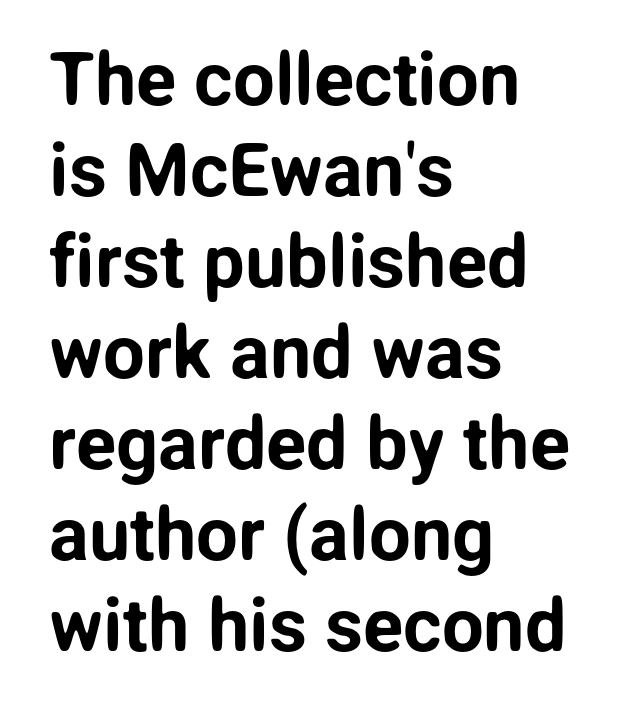
I'd call this a sans setting — the letters go barefoot. Quick note: not italic, upright. Any mark beneath the type? The region is blank. The letters sit at their default tracking, neither squeezed nor spread. Proportional: the letters do not fall into vertical columns. Notice how the passage keeps a crisp vertical edge on the left only.
